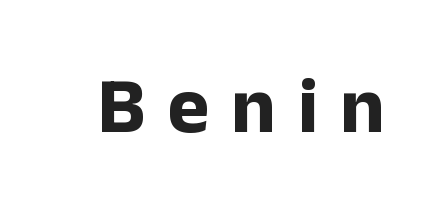
Compared with typical body copy, the letter spacing here is much looser. The space beneath each line is pristine and unruled. The font's upright variant was chosen for this text. These words are printed bold, with thick strokes throughout. Note the varied advance widths — an 'i' is clearly narrower than an 'm'.
